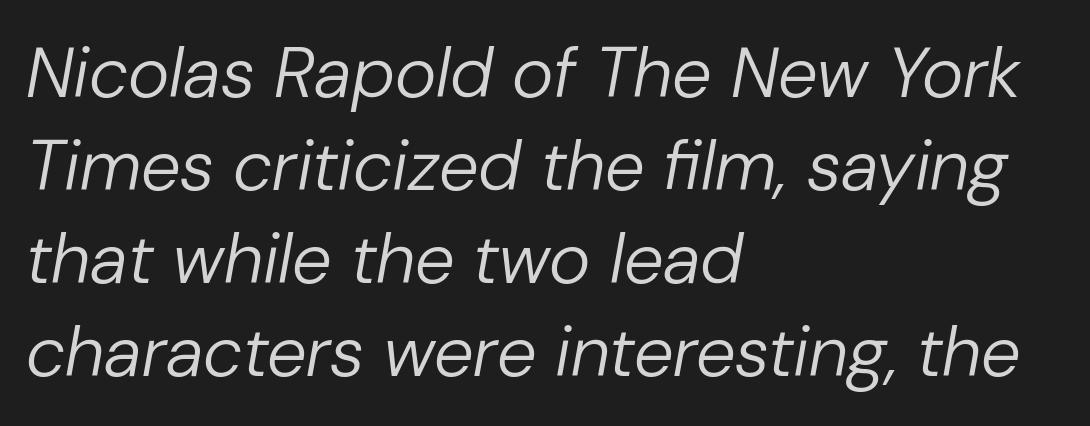
{"italic": "yes", "lean": "right", "slant_degrees": 10, "bold": "no", "weight": "regular", "width": "normal", "stroke_contrast": "low", "x_height": "medium", "monospaced": "no", "underline": "no", "align": "left", "line_spacing": "normal", "line_spacing_ratio": 1.31, "letter_spacing": "normal", "letter_spacing_em": 0.0, "glyph_px": 71}
